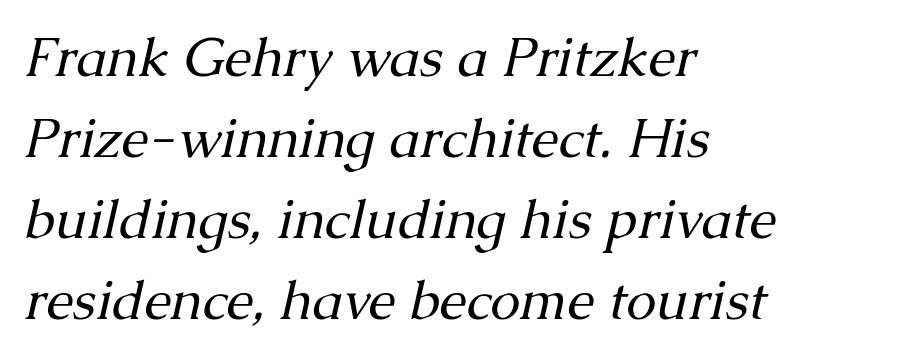
{"serif": "yes", "italic": "yes", "lean": "right", "slant_degrees": 13, "bold": "no", "weight": "regular", "width": "normal", "stroke_contrast": "medium", "x_height": "medium", "monospaced": "no", "underline": "no", "align": "left", "line_spacing": "normal", "line_spacing_ratio": 1.5, "letter_spacing": "normal", "letter_spacing_em": 0.0, "glyph_px": 54}
